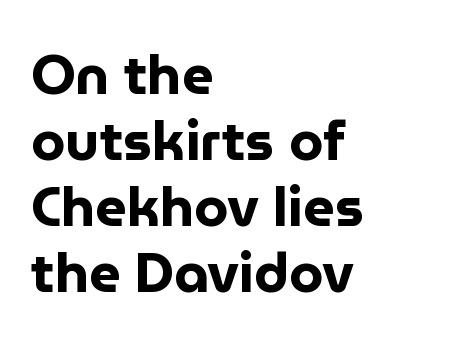
The letters advance in unequal steps, a hallmark of proportional type. The sample has been set heavy, in full bold. One-word summary of the alignment: left. Students, note that the glyphs here touch the page at normal intervals. Posture: upright roman. Nothing sits at the stroke ends, so this counts as sans-serif.
